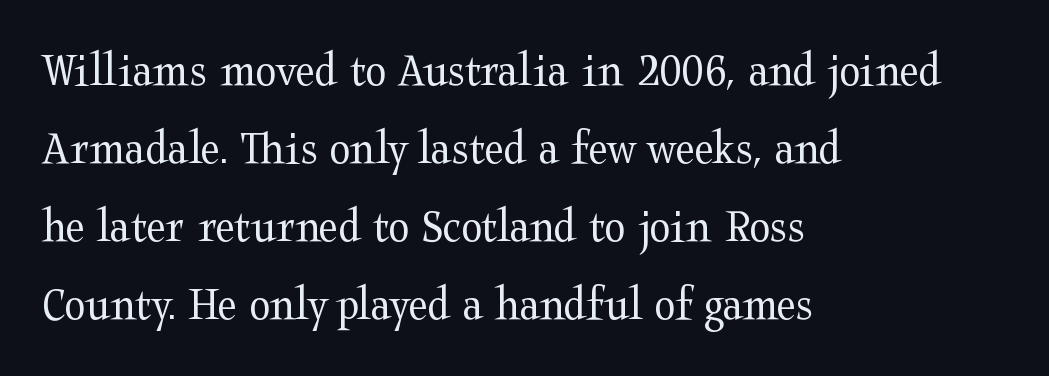
The image shows 49 px regular-weight, wide serif type, upright; set left-aligned, normal line spacing (1.59x), normal letter spacing, not underlined; medium stroke contrast and a medium x-height.
